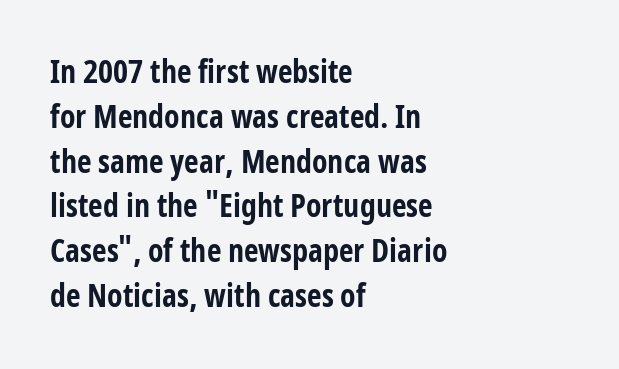
Q: Is the text bold? A: Yes.
Q: Is the text italic (slanted)? A: No, it is upright.
Q: Is the typeface a serif or a sans-serif typeface? A: Sans-serif.
Q: Is the text underlined? A: No.
Q: How is the paragraph aligned? A: Left-aligned.
Q: Is the spacing between letters normal or unusually wide? A: Normal.
Q: Is the spacing between lines tight, normal or loose? A: Normal.
Q: Width (condensed, normal, or wide)? A: Condensed.
Q: Stroke contrast? A: Low.
Q: x-height? A: Medium.
Q: Monospaced? A: No.
